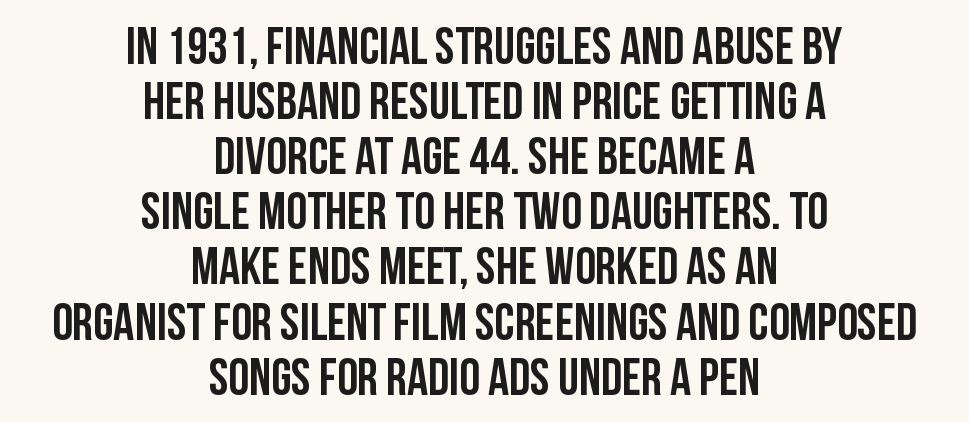
Set as a true bold cut, around the 700 mark. Character widths vary here, with narrow letters taking less room than wide ones. Standard letterfit; no display-style spreading of the glyphs. Characters remain perfectly vertical along every line. Anything drawn beneath the words? Only blank space. These lines stack symmetrically, like a column narrowing and widening about its center.
